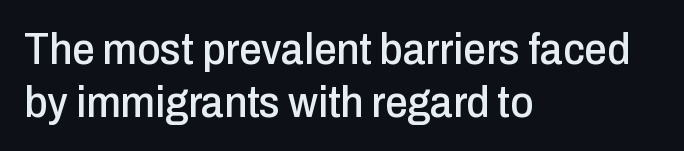
Q: Is the text italic (slanted)? A: No, it is upright.
Q: Is the typeface a serif or a sans-serif typeface? A: Sans-serif.
Q: Is the text underlined? A: No.
Q: How is the paragraph aligned? A: Left-aligned.
Q: Is the spacing between letters normal or unusually wide? A: Normal.
Q: Width (condensed, normal, or wide)? A: Condensed.
Q: Stroke contrast? A: Low.
Q: x-height? A: Medium.
Q: Monospaced? A: No.
